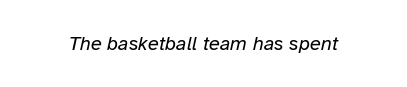
Words appear dense and cohesive because spacing is normal. The area under the type is left untouched. The strokes are not fattened; the text isn't bold. The whole block is typeset with a tilt.
